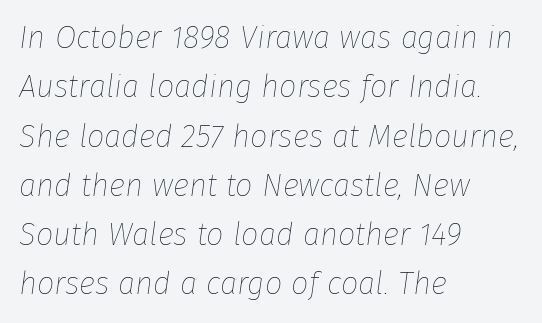
The image shows 31 px thin type, italic (leaning right); set left-aligned, normal line spacing (1.59x), normal letter spacing, not underlined; low stroke contrast and a medium x-height.
